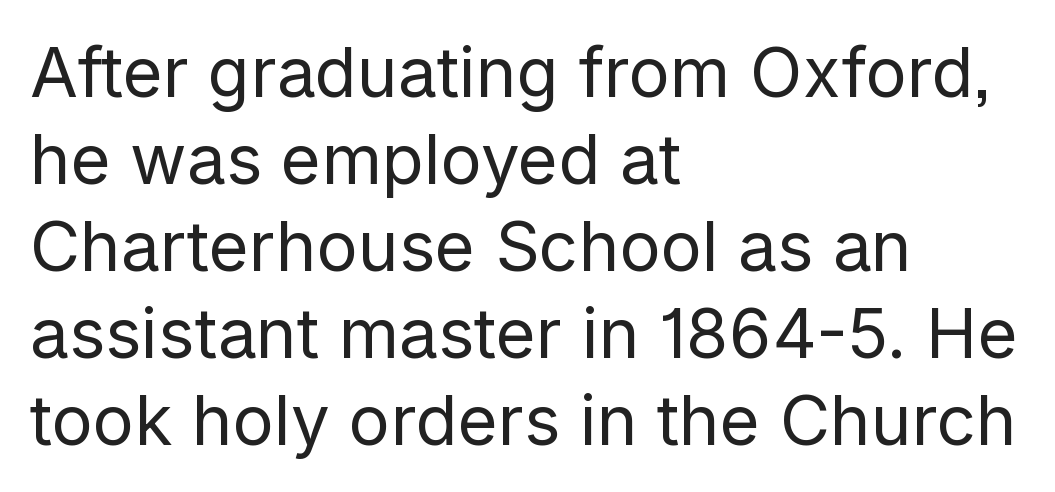
Q: Is the text bold? A: No.
Q: Is the text italic (slanted)? A: No, it is upright.
Q: Is the typeface a serif or a sans-serif typeface? A: Sans-serif.
Q: Is the text underlined? A: No.
Q: How is the paragraph aligned? A: Left-aligned.
Q: Is the spacing between letters normal or unusually wide? A: Normal.
Q: Is the spacing between lines tight, normal or loose? A: Normal.
Q: Width (condensed, normal, or wide)? A: Normal.
Q: Stroke contrast? A: Low.
Q: x-height? A: Medium.
Q: Monospaced? A: No.
